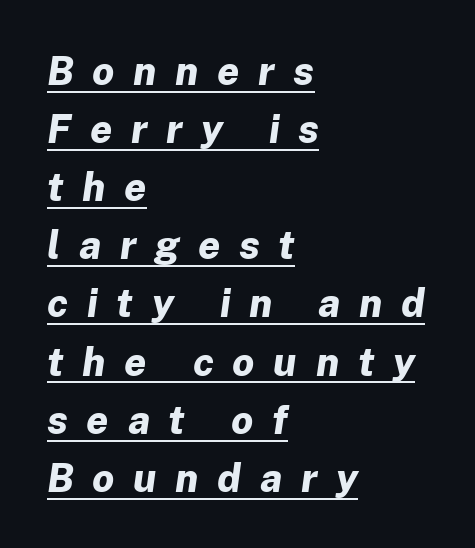
Q: Is the text bold? A: Yes.
Q: Is the text italic (slanted)? A: Yes, it leans right by about 8 degrees.
Q: Is the text underlined? A: Yes.
Q: How is the paragraph aligned? A: Left-aligned.
Q: Is the spacing between letters normal or unusually wide? A: Unusually wide.
Q: Is the spacing between lines tight, normal or loose? A: Normal.
Q: Width (condensed, normal, or wide)? A: Normal.
Q: Stroke contrast? A: Low.
Q: x-height? A: Medium.
Q: Monospaced? A: No.
